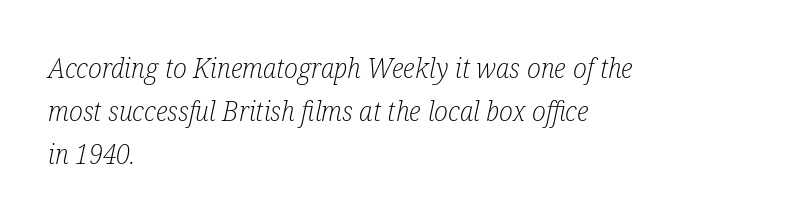
These lines are rendered in a variable-pitch font. The text block is weighted toward the left margin, trailing off unevenly rightward. Nothing unusual about the tracking: characters are spaced as the font intends. Is this a sans? No — the strokes have serifs. Counters stay open thanks to moderate or lighter strokes. Has an underline been added? It has not.
